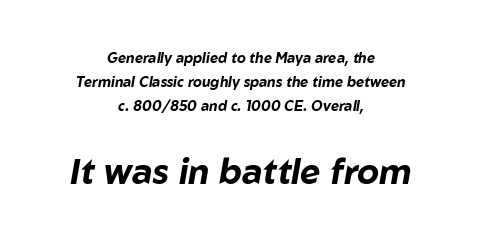
{"italic": "yes", "lean": "right", "slant_degrees": 10, "bold": "yes", "weight": "bold", "width": "normal", "stroke_contrast": "low", "x_height": "medium", "monospaced": "no", "underline": "no", "align": "center", "line_spacing_ratio": 1.72, "letter_spacing": "normal", "letter_spacing_em": 0.0, "larger_block": "second", "size_ratio": 2.5, "glyph_px": 35}
